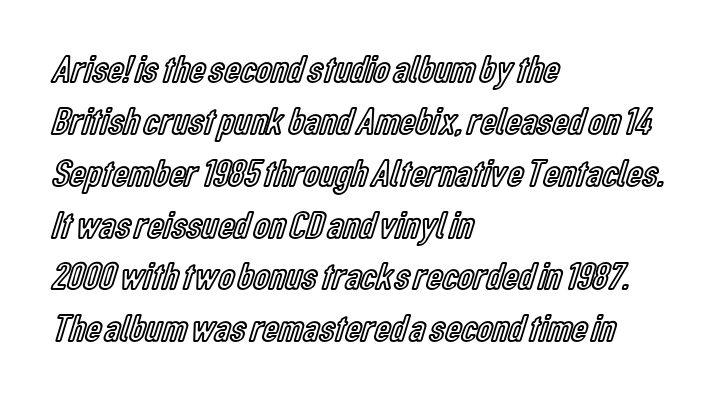
Q: Is the text italic (slanted)? A: Yes.
Q: Is the text underlined? A: No.
Q: How is the paragraph aligned? A: Left-aligned.
Q: Is the spacing between letters normal or unusually wide? A: Normal.
Q: Is the spacing between lines tight, normal or loose? A: Normal.
Q: Width (condensed, normal, or wide)? A: Condensed.
Q: x-height? A: Medium.
Q: Monospaced? A: No.
